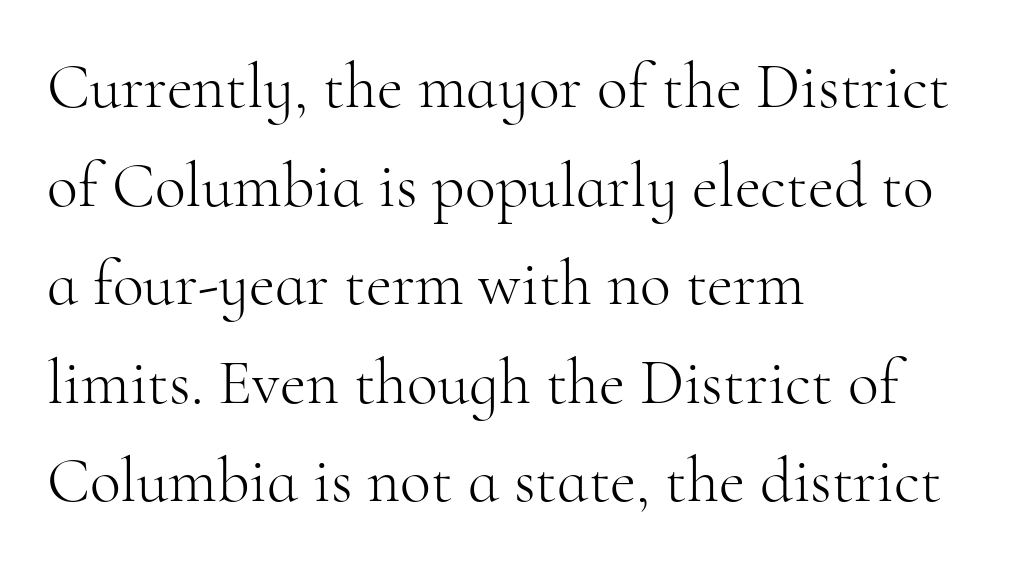
Q: Is the text bold? A: No.
Q: Is the text italic (slanted)? A: No, it is upright.
Q: Is the typeface a serif or a sans-serif typeface? A: Serif.
Q: Is the text underlined? A: No.
Q: How is the paragraph aligned? A: Left-aligned.
Q: Is the spacing between letters normal or unusually wide? A: Normal.
Q: Is the spacing between lines tight, normal or loose? A: Normal.
Q: Width (condensed, normal, or wide)? A: Normal.
Q: Stroke contrast? A: High.
Q: x-height? A: Small.
Q: Monospaced? A: No.
